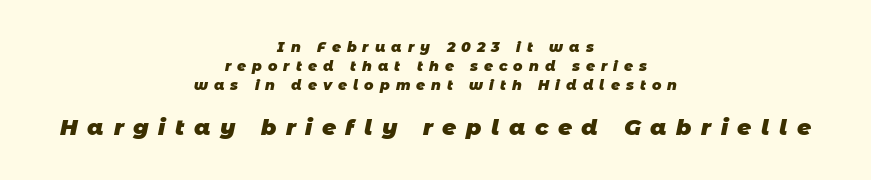
Q: Is the text bold? A: Yes.
Q: Is the text underlined? A: No.
Q: How is the paragraph aligned? A: Centered.
Q: Is the spacing between letters normal or unusually wide? A: Unusually wide.
Q: Is the spacing between lines tight, normal or loose? A: Normal.
Q: Which block of text is set in a larger size, the first (top) or the second (bottom)? A: The second (bottom) one.
